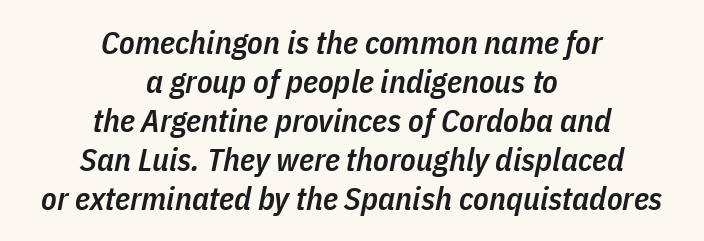
The image shows 32 px semibold, condensed type, italic (leaning right); set centered, line spacing 1.22x, normal letter spacing, not underlined; low stroke contrast and a medium x-height.
